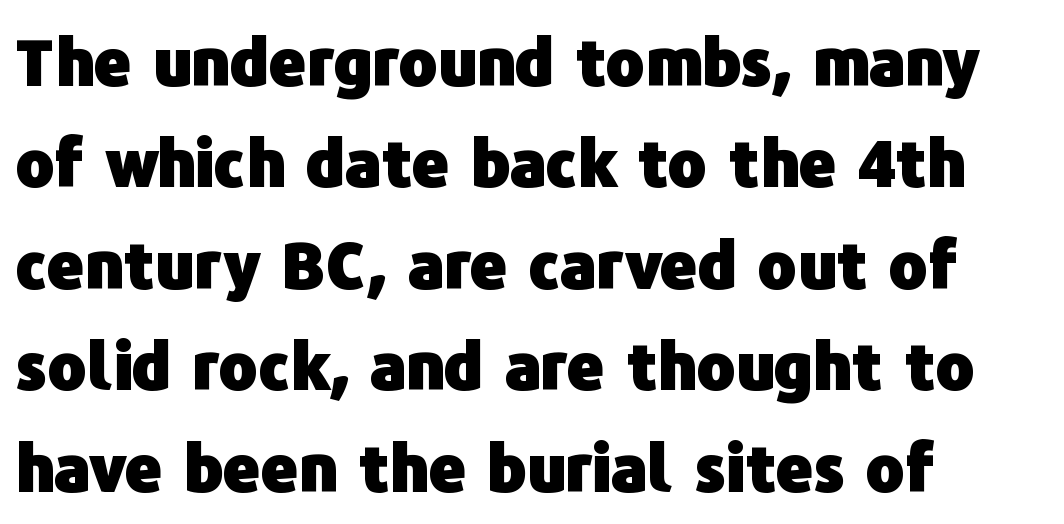
Spacing between characters is what you'd get straight out of the box. Nobody drew a line under any word here. Note the varied advance widths — an 'i' is clearly narrower than an 'm'. Notice how thick the strokes are: this is what a full bold looks like.
